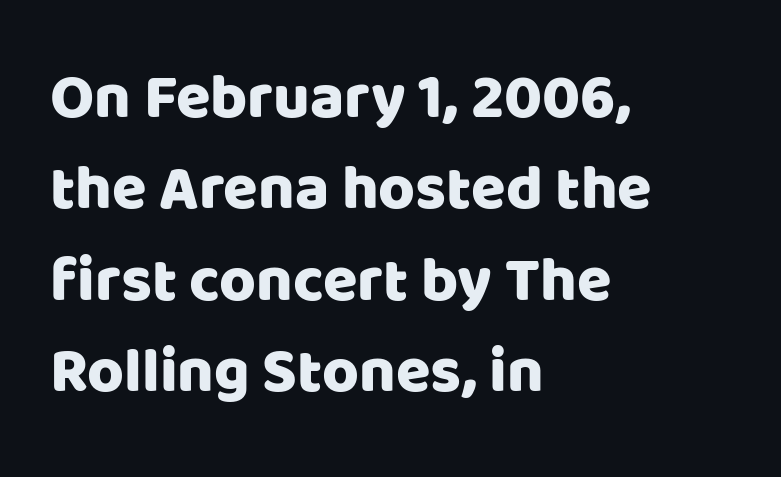
The lines are quadded left. A typesetter would mark this as roman, not italic. In terms of letterspacing, this is plain default setting. The glyphs in this specimen are sans serif. You could not count columns in this text — the font is proportionally spaced.
